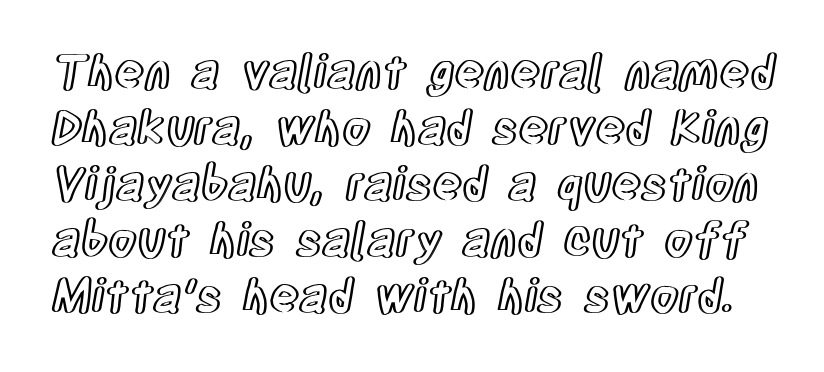
Caption: standard tracking, unaltered. Do the characters align in a grid? No, the font is proportional. Clear beneath every line of the passage.
